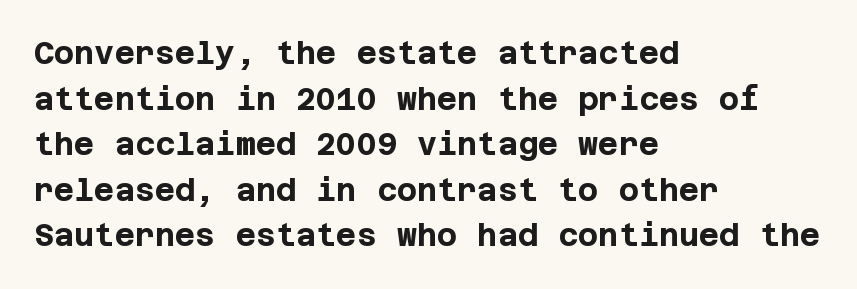
{"serif": "no", "italic": "no", "bold": "yes", "weight": "bold", "width": "normal", "stroke_contrast": "low", "x_height": "large", "underline": "no", "align": "left", "line_spacing": "normal", "line_spacing_ratio": 1.47, "letter_spacing": "normal", "letter_spacing_em": 0.0, "glyph_px": 31}
